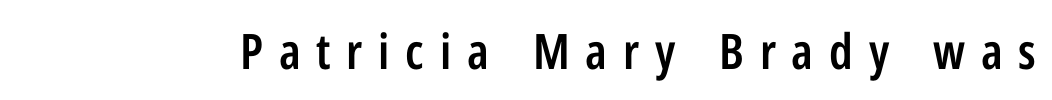
Q: Is the text bold? A: Semi-bold.
Q: Is the text italic (slanted)? A: No, it is upright.
Q: Is the typeface a serif or a sans-serif typeface? A: Sans-serif.
Q: Is the text underlined? A: No.
Q: Is the spacing between letters normal or unusually wide? A: Unusually wide.
Q: Width (condensed, normal, or wide)? A: Condensed.
Q: Stroke contrast? A: Low.
Q: x-height? A: Medium.
Q: Monospaced? A: No.
